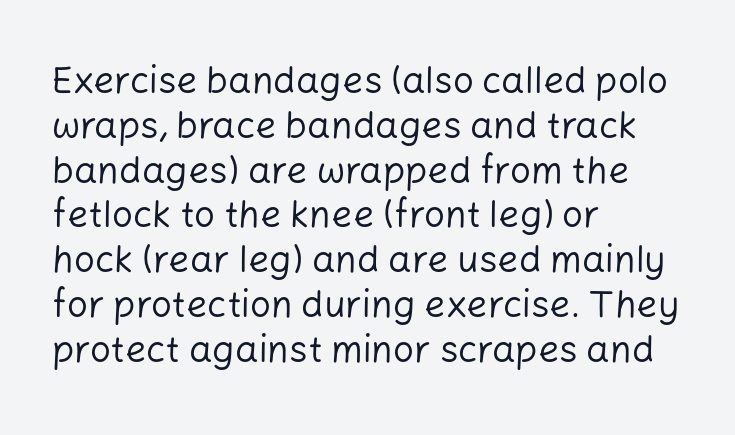
How are the letters spaced? Ordinarily, with no added tracking. A classic flush-left, rag-right setting is used for this passage. A typesetter would label this face a sans. The type sits square on the baseline with zero lean.
